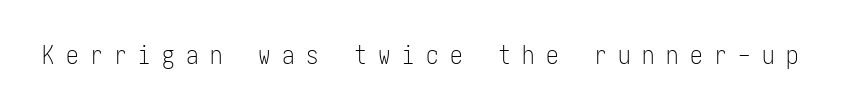
Style check: upright. Is the type heavy? It reads as light-to-regular instead. Words appear elongated and porous because spacing is wide. Has an underline been added? It has not.
